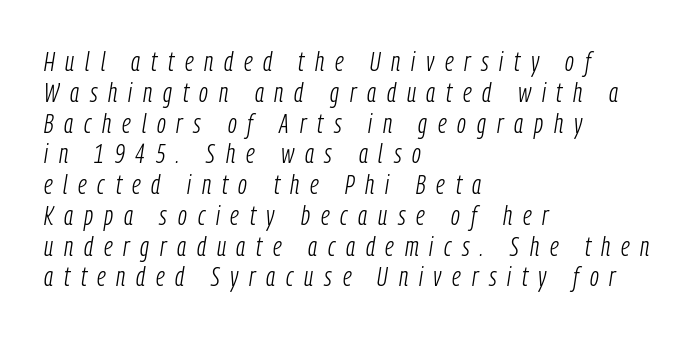
{"italic": "yes", "lean": "right", "slant_degrees": 9, "bold": "no", "underline": "no", "align": "left", "line_spacing": "tight", "line_spacing_ratio": 1.14, "letter_spacing": "wide", "letter_spacing_em": 0.4, "glyph_px": 27}
